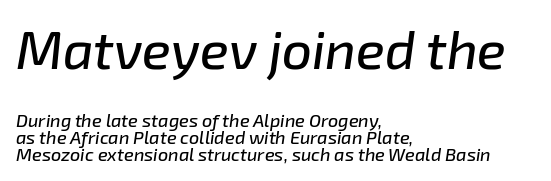
The block of text is dense from top to bottom, with scant space between rows. You can tell it's italic because the verticals aren't actually vertical. The more generous point size was reserved for the upper chunk. A typesetter would call this proportional, since set widths differ per character. Rule under the text: the space is simply empty. Reading down the block, your eye returns to a fixed left position each line.
